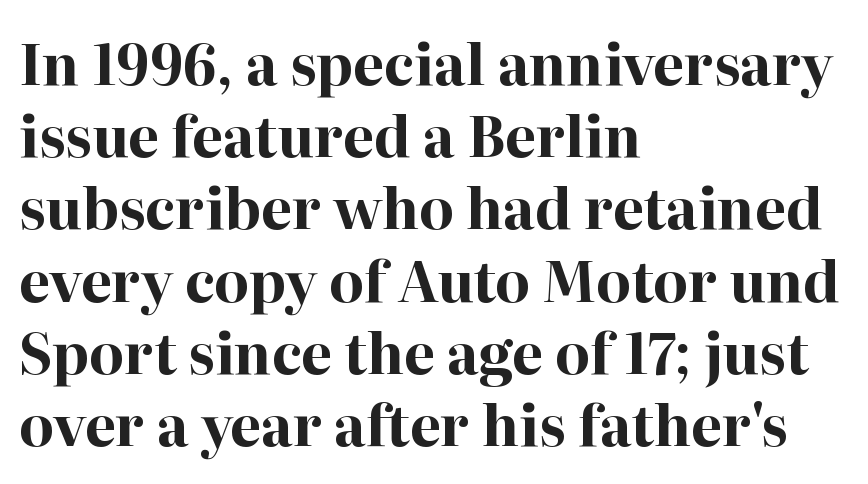
{"serif": "yes", "italic": "no", "bold": "yes", "weight": "bold", "width": "normal", "stroke_contrast": "high", "x_height": "medium", "monospaced": "no", "underline": "no", "align": "left", "line_spacing": "normal", "line_spacing_ratio": 1.29, "letter_spacing": "normal", "letter_spacing_em": 0.0, "glyph_px": 56}
